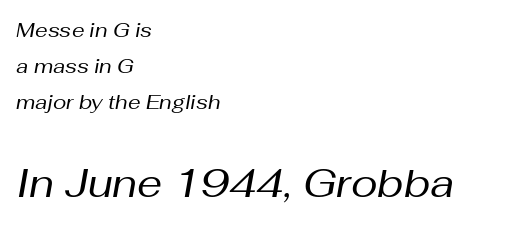
No letter is thick-stroked: the sample isn't bold. Here the second block reads like a headline and the first like body copy. Each word holds together tightly as a unit, with standard inter-letter gaps. Spacing verdict: proportional, widths tailored to each character. Characters are canted at an angle relative to the baseline's perpendicular.
